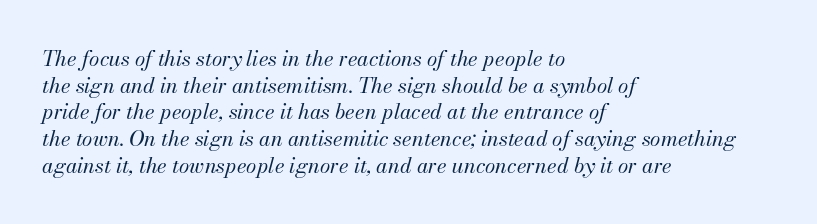
The image shows 21 px text type, italic (leaning right); set left-aligned, normal line spacing (1.27x), normal letter spacing, not underlined.
